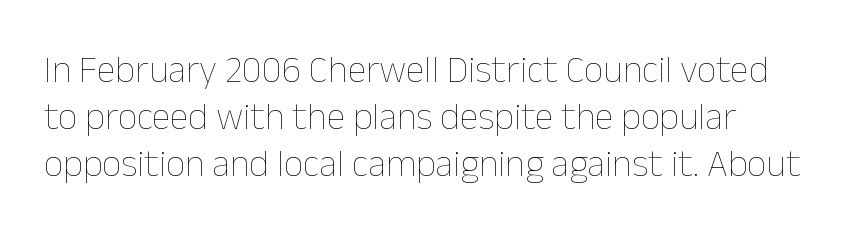
{"italic": "no", "bold": "no", "weight": "thin", "width": "normal", "stroke_contrast": "low", "x_height": "medium", "monospaced": "no", "underline": "no", "line_spacing_ratio": 1.24, "letter_spacing": "normal", "letter_spacing_em": 0.0, "glyph_px": 38}
